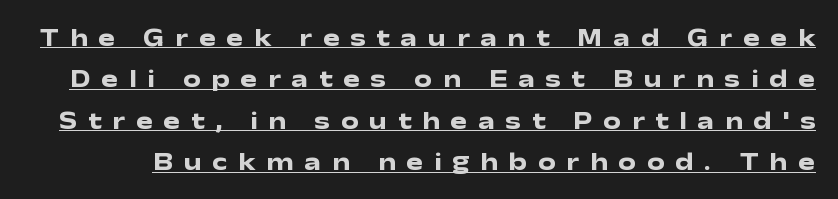
In terms of leading, this rendering sits right in the middle. As a designer I'd log this as weight 700, bold. Honestly, the letter spacing is so wide it's the main thing you notice. When letters stand straight like this, we call the style roman or upright. The sample's only ornament is a line tracing under the words.
